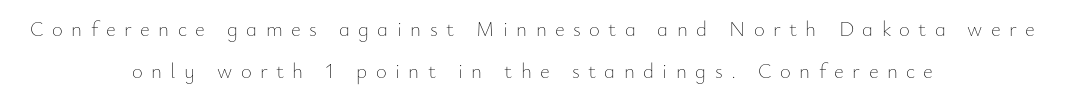
The image shows 21 px text type, upright; set centered, loose line spacing (1.98x), unusually wide letter spacing (+0.4 em), not underlined.
